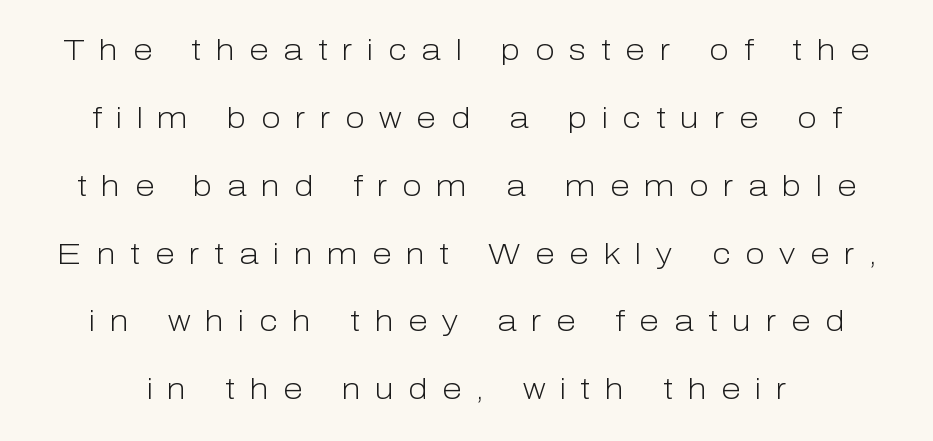
The image shows 29 px light sans-serif type, upright; set loose line spacing (2.34x), unusually wide letter spacing (+0.5 em), not underlined; low stroke contrast and a medium x-height.
